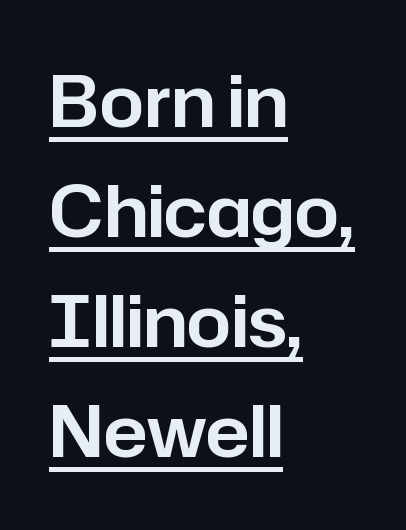
{"serif": "no", "italic": "no", "width": "normal", "stroke_contrast": "low", "x_height": "medium", "monospaced": "no", "underline": "yes", "align": "left", "line_spacing": "normal", "line_spacing_ratio": 1.55, "letter_spacing": "normal", "letter_spacing_em": 0.0, "glyph_px": 71}
